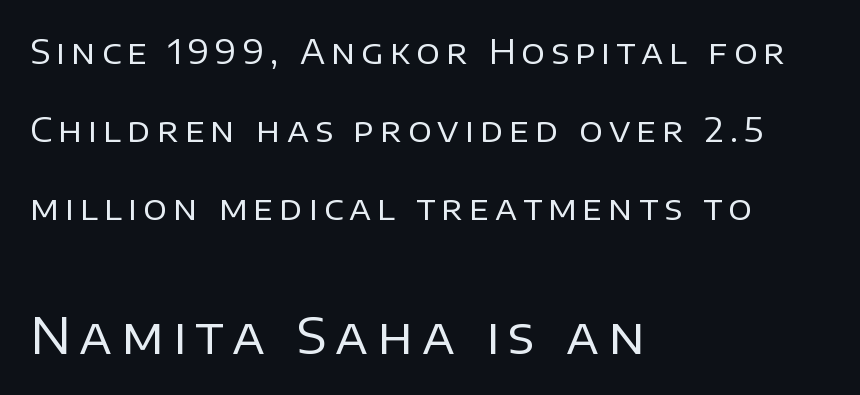
The image shows 49 px regular-weight sans-serif type, upright; set left-aligned, loose line spacing (2.36x), not underlined; the second (bottom) block is 1.48x larger; low stroke contrast and a large x-height.
